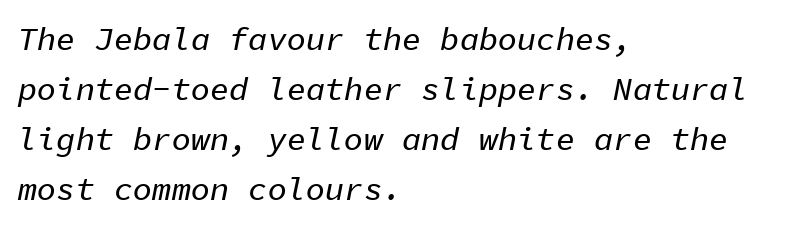
Q: Is the text italic (slanted)? A: Yes, it leans right by about 11 degrees.
Q: Is the text underlined? A: No.
Q: How is the paragraph aligned? A: Left-aligned.
Q: Is the spacing between letters normal or unusually wide? A: Normal.
Q: Is the spacing between lines tight, normal or loose? A: Normal.
Q: Width (condensed, normal, or wide)? A: Normal.
Q: Stroke contrast? A: Low.
Q: x-height? A: Medium.
Q: Monospaced? A: Yes.
